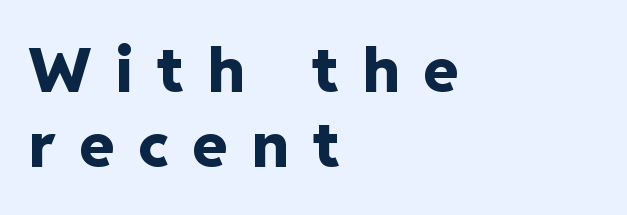
Q: Is the text bold? A: Yes.
Q: Is the text italic (slanted)? A: No, it is upright.
Q: Is the typeface a serif or a sans-serif typeface? A: Sans-serif.
Q: Is the text underlined? A: No.
Q: How is the paragraph aligned? A: Left-aligned.
Q: Is the spacing between letters normal or unusually wide? A: Unusually wide.
Q: Width (condensed, normal, or wide)? A: Normal.
Q: Stroke contrast? A: Low.
Q: x-height? A: Medium.
Q: Monospaced? A: No.
